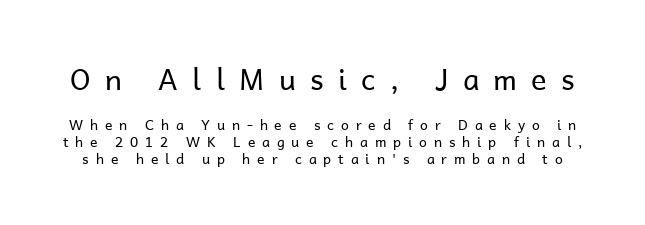
Q: Is the text bold? A: No.
Q: Is the text italic (slanted)? A: No, it is upright.
Q: Is the typeface a serif or a sans-serif typeface? A: Sans-serif.
Q: Is the text underlined? A: No.
Q: Is the spacing between letters normal or unusually wide? A: Unusually wide.
Q: Which block of text is set in a larger size, the first (top) or the second (bottom)? A: The first (top) one.
Q: Width (condensed, normal, or wide)? A: Normal.
Q: Stroke contrast? A: Low.
Q: x-height? A: Medium.
Q: Monospaced? A: No.
